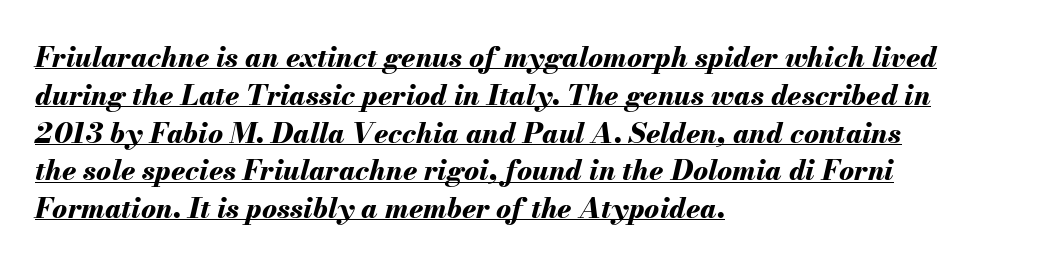
The face used here has a pronounced slope to its letters. Strong, thick strokes mark this as bold type. A baseline rule has been typeset under these characters. All the whitespace from short lines collects on the right. Each letter keeps its own natural width here, so spacing adapts to shape. Line spacing here is normal.
